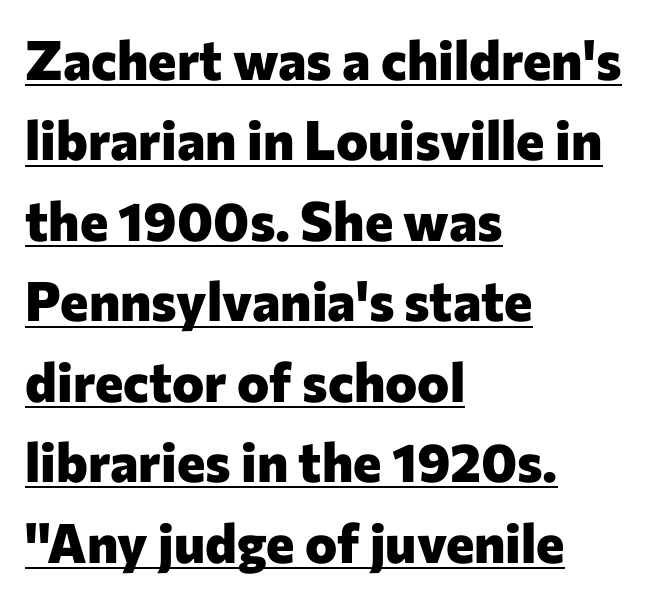
Designer's note — italics off, roman on. The passage shown is typed in a proportional face where columns would drift. The compositor pushed each line to the left boundary. These words are printed bold, with thick strokes throughout. Vertical spacing — default.
